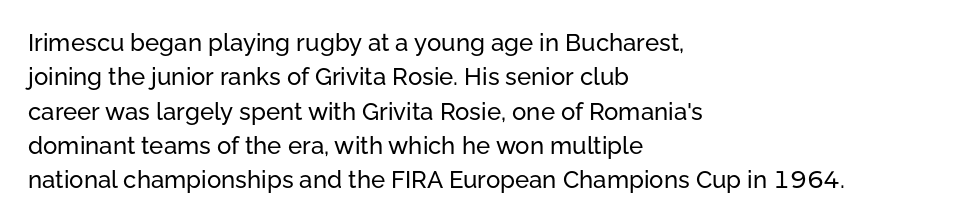
{"italic": "no", "underline": "no", "align": "left", "line_spacing": "normal", "line_spacing_ratio": 1.43, "letter_spacing": "normal", "letter_spacing_em": 0.0, "glyph_px": 24}
